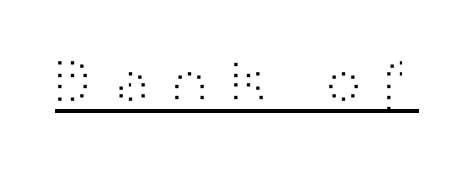
Q: Is the text bold? A: No.
Q: Is the text italic (slanted)? A: No, it is upright.
Q: Is the typeface a serif or a sans-serif typeface? A: Sans-serif.
Q: Is the text underlined? A: Yes.
Q: Is the spacing between letters normal or unusually wide? A: Unusually wide.
Q: Width (condensed, normal, or wide)? A: Wide.
Q: Stroke contrast? A: High.
Q: x-height? A: Medium.
Q: Monospaced? A: No.
